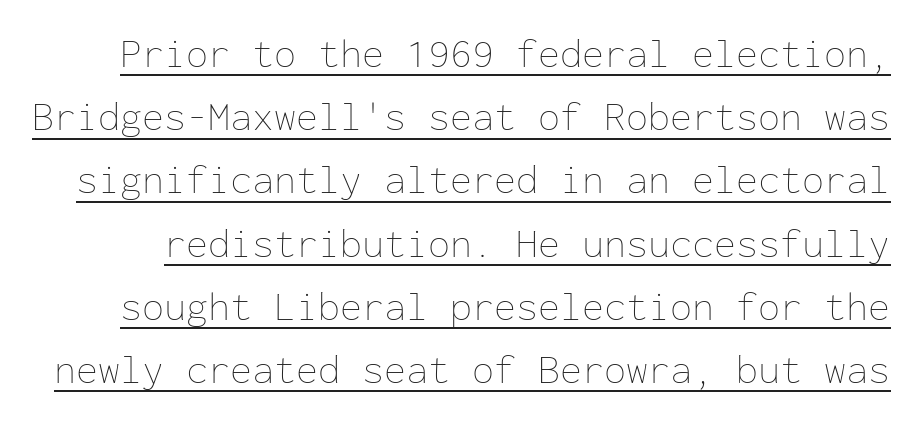
{"italic": "no", "bold": "no", "weight": "thin", "width": "normal", "stroke_contrast": "low", "x_height": "medium", "monospaced": "yes", "underline": "yes", "line_spacing": "normal", "line_spacing_ratio": 1.58, "letter_spacing": "normal", "letter_spacing_em": 0.0, "glyph_px": 40}
